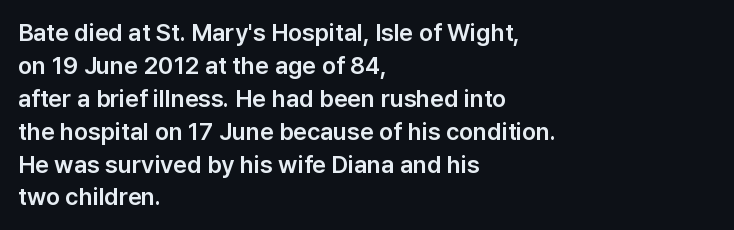
{"italic": "no", "underline": "no", "align": "left", "line_spacing": "normal", "line_spacing_ratio": 1.37, "letter_spacing": "normal", "letter_spacing_em": 0.0, "glyph_px": 24}
